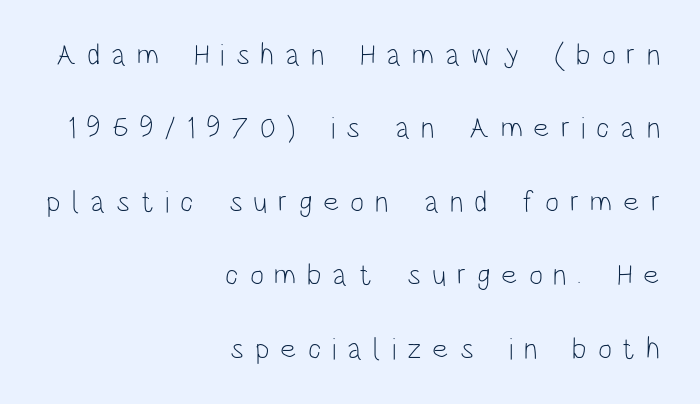
Q: Is the text bold? A: No.
Q: Is the text italic (slanted)? A: No, it is upright.
Q: Is the typeface a serif or a sans-serif typeface? A: Sans-serif.
Q: Is the text underlined? A: No.
Q: How is the paragraph aligned? A: Right-aligned.
Q: Is the spacing between letters normal or unusually wide? A: Unusually wide.
Q: Is the spacing between lines tight, normal or loose? A: Loose.
Q: Width (condensed, normal, or wide)? A: Condensed.
Q: Stroke contrast? A: Low.
Q: x-height? A: Large.
Q: Monospaced? A: No.
